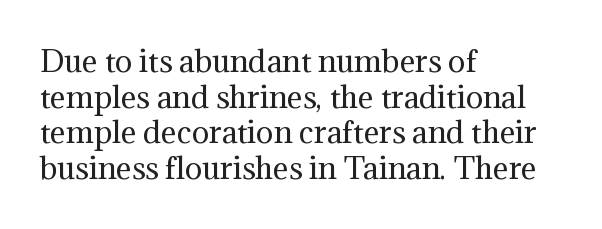
{"serif": "yes", "italic": "no", "bold": "no", "weight": "regular", "width": "normal", "stroke_contrast": "medium", "x_height": "medium", "monospaced": "no", "underline": "no", "align": "left", "line_spacing_ratio": 1.23, "letter_spacing": "normal", "letter_spacing_em": 0.0, "glyph_px": 29}
